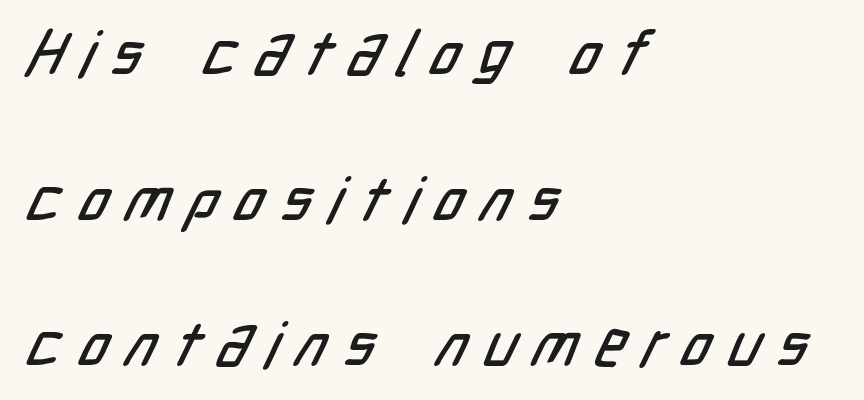
Q: Is the typeface a serif or a sans-serif typeface? A: Sans-serif.
Q: Is the text underlined? A: No.
Q: How is the paragraph aligned? A: Left-aligned.
Q: Is the spacing between letters normal or unusually wide? A: Unusually wide.
Q: Is the spacing between lines tight, normal or loose? A: Loose.
Q: Width (condensed, normal, or wide)? A: Condensed.
Q: Stroke contrast? A: Low.
Q: x-height? A: Medium.
Q: Monospaced? A: No.
